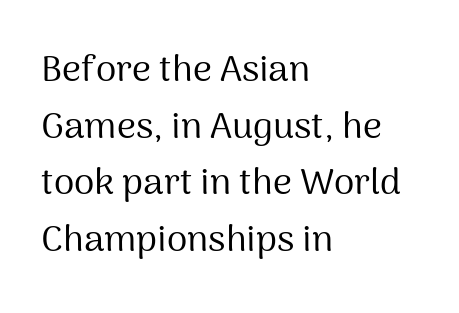
Q: Is the text bold? A: No.
Q: Is the text italic (slanted)? A: No, it is upright.
Q: Is the typeface a serif or a sans-serif typeface? A: Sans-serif.
Q: Is the text underlined? A: No.
Q: How is the paragraph aligned? A: Left-aligned.
Q: Is the spacing between letters normal or unusually wide? A: Normal.
Q: Is the spacing between lines tight, normal or loose? A: Normal.
Q: Width (condensed, normal, or wide)? A: Normal.
Q: Stroke contrast? A: Medium.
Q: x-height? A: Medium.
Q: Monospaced? A: No.
